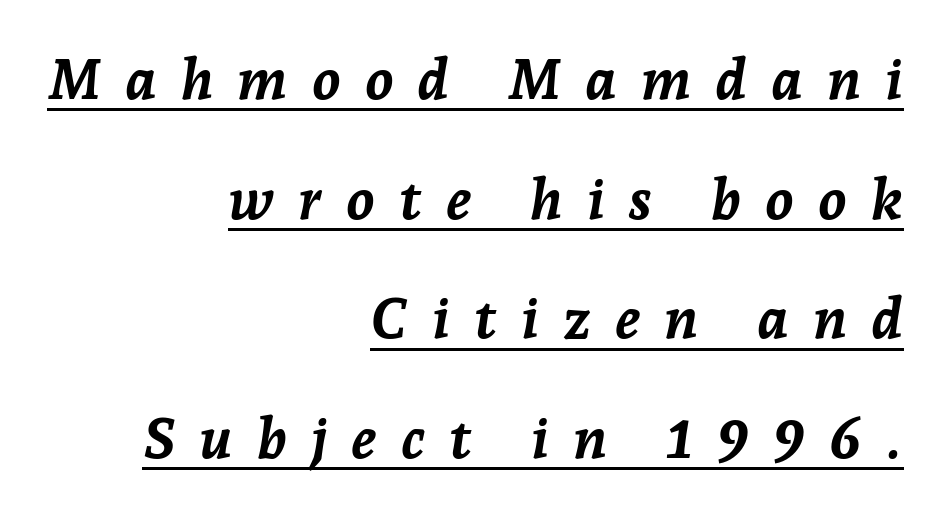
Spacing verdict: proportional, widths tailored to each character. Horizontal alignment here is rightward, an uncommon choice for prose. Rendered with sloped, italic letterforms. The characters look thick and weighty, a clear bold. Honestly, the underline is the first thing you notice here.
